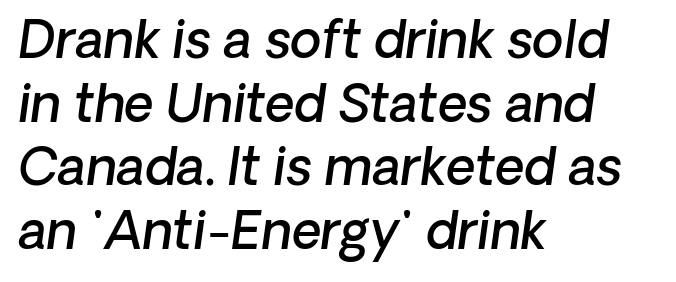
The image shows 51 px semibold type, italic (leaning right); set left-aligned, normal line spacing (1.25x), normal letter spacing, not underlined; low stroke contrast and a medium x-height.
